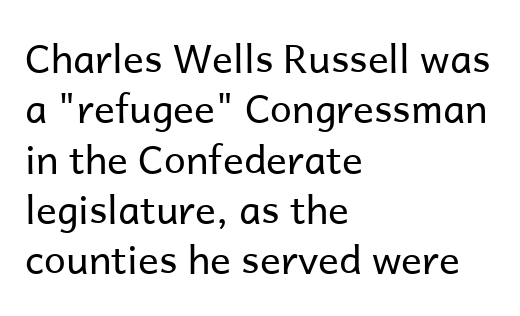
Serif or sans? Sans — the stroke terminals are bare. Reading down the column, the eye jumps a familiar distance to each next line. Does extra space separate the letters? No, they use regular spacing. Counters stay open thanks to moderate or lighter strokes. This sample is left-justified, so line endings fall wherever the words run out.
